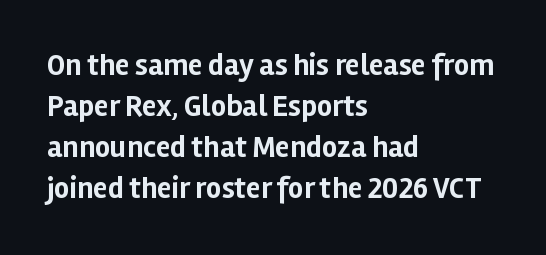
The image shows 30 px bold sans-serif type, upright; set left-aligned, normal line spacing (1.37x), normal letter spacing, not underlined; low stroke contrast and a medium x-height.
